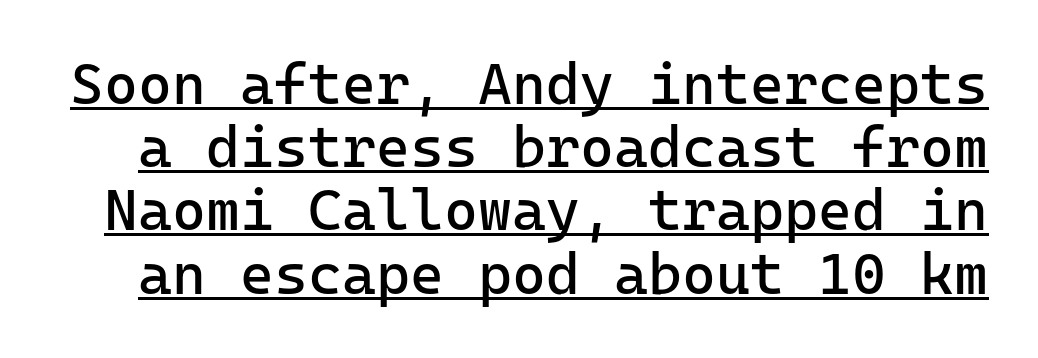
The image shows 58 px regular-weight sans-serif type, upright; set tight line spacing (1.09x), normal letter spacing, underlined; low stroke contrast and a medium x-height.
